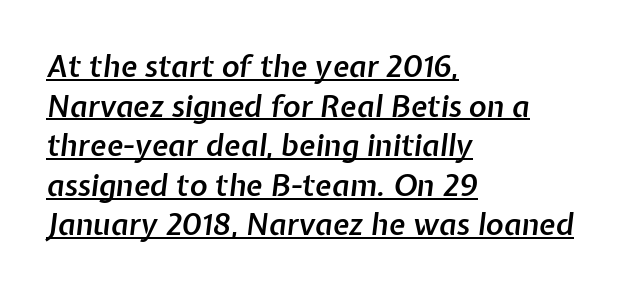
The image shows 30 px semibold type, italic (leaning right); set left-aligned, normal line spacing (1.32x), normal letter spacing, underlined; low stroke contrast and a medium x-height.
